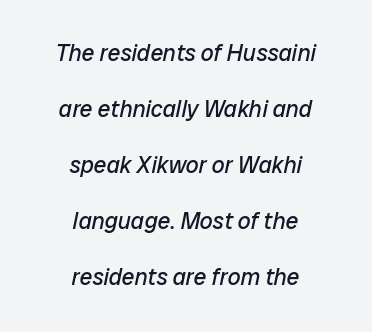
The image shows 23 px text type, italic (leaning right); set centered, loose line spacing (2.44x), normal letter spacing, not underlined.
